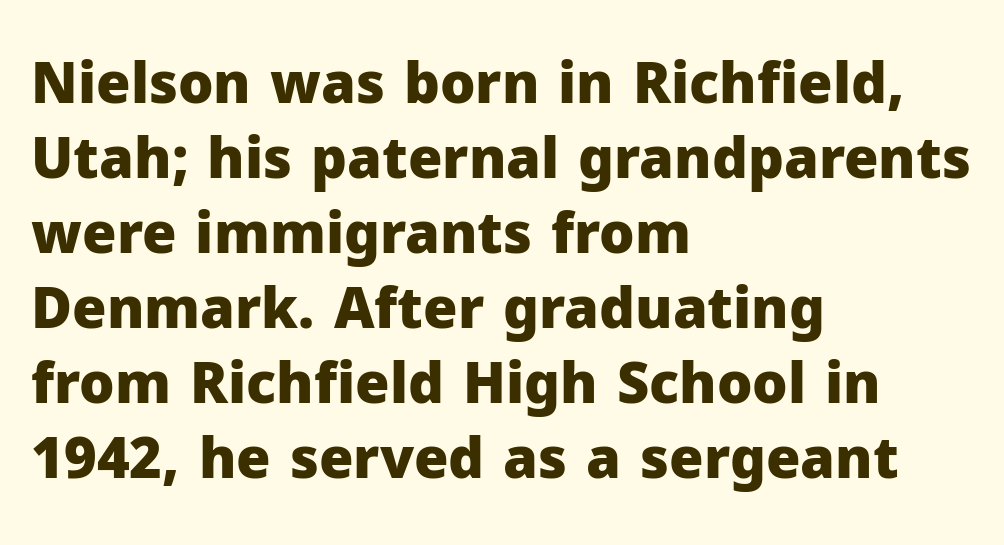
The image shows 56 px heavy sans-serif type, upright; set left-aligned, normal line spacing (1.34x), normal letter spacing, not underlined; low stroke contrast and a medium x-height.
